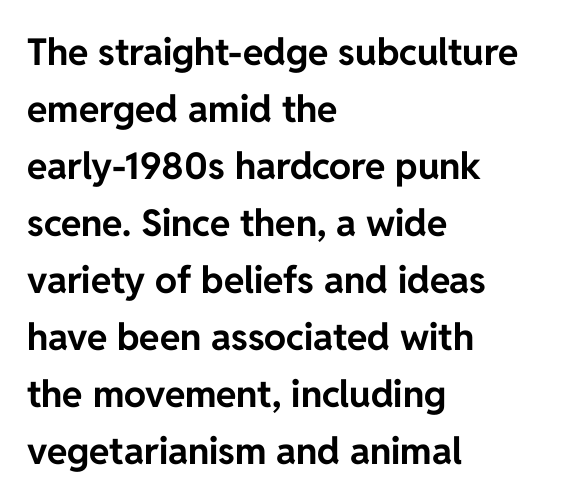
The image shows 37 px bold sans-serif type, upright; set left-aligned, normal line spacing (1.54x), normal letter spacing, not underlined; low stroke contrast and a medium x-height.
